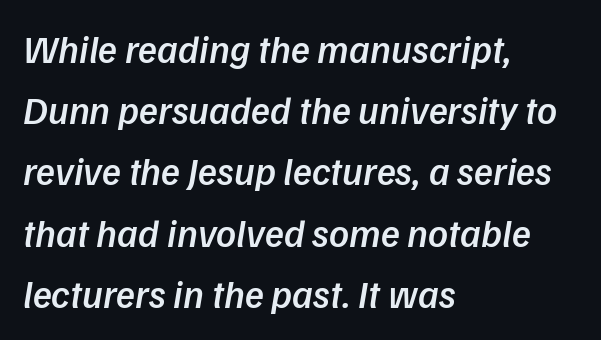
The image shows 39 px semibold type, italic (leaning right); set left-aligned, normal line spacing (1.57x), normal letter spacing, not underlined; low stroke contrast and a medium x-height.
